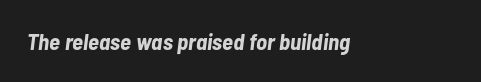
Q: Is the text bold? A: Yes.
Q: Is the text italic (slanted)? A: Yes, it leans right by about 7 degrees.
Q: Is the text underlined? A: No.
Q: Is the spacing between letters normal or unusually wide? A: Normal.
